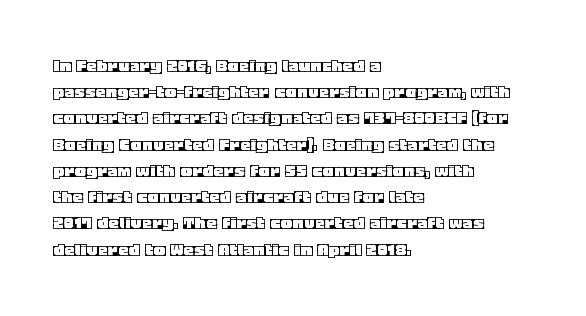
{"italic": "no", "underline": "no", "align": "left", "line_spacing": "normal", "line_spacing_ratio": 1.25, "letter_spacing": "normal", "letter_spacing_em": 0.0, "glyph_px": 21}
